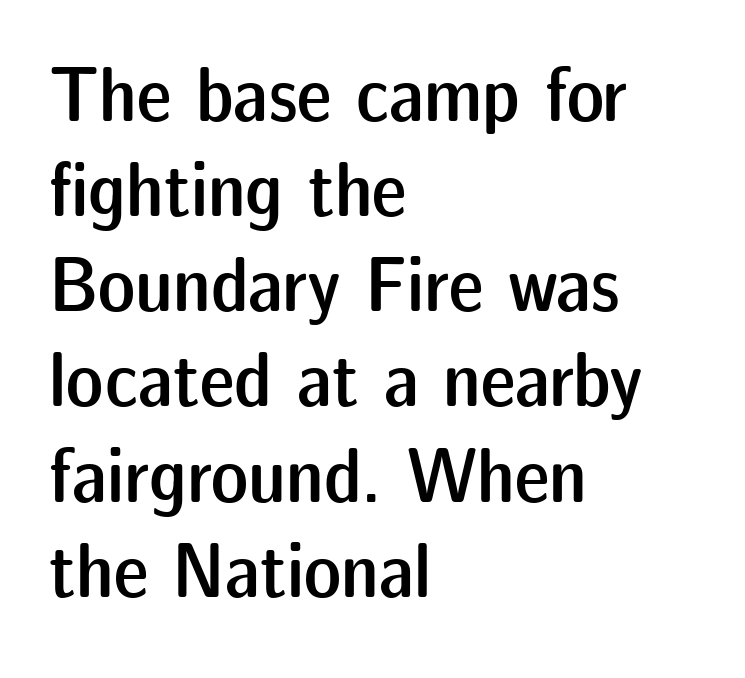
The image shows 78 px semibold sans-serif type, upright; set left-aligned, line spacing 1.22x, normal letter spacing, not underlined; low stroke contrast and a medium x-height.
